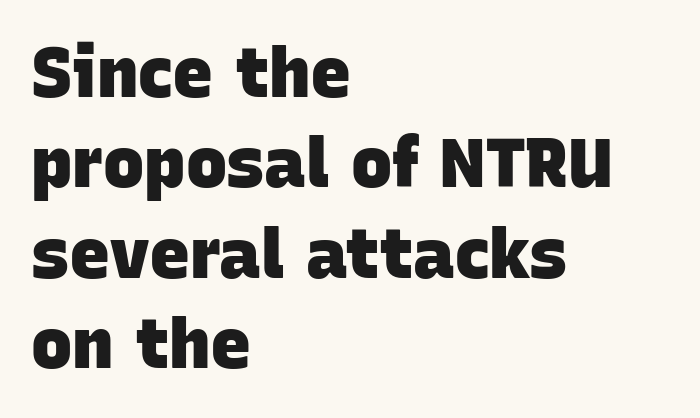
Letterform terminals end flat and unadorned throughout the passage. The glyphs have the mass of a bold cut. Each letter keeps its own natural width here, so spacing adapts to shape. The specimen omits any rule beneath the text block's lines. Horizontal alignment here is leftward, the default for most running prose. A typesetter would call this leading conventional body-copy spacing.
